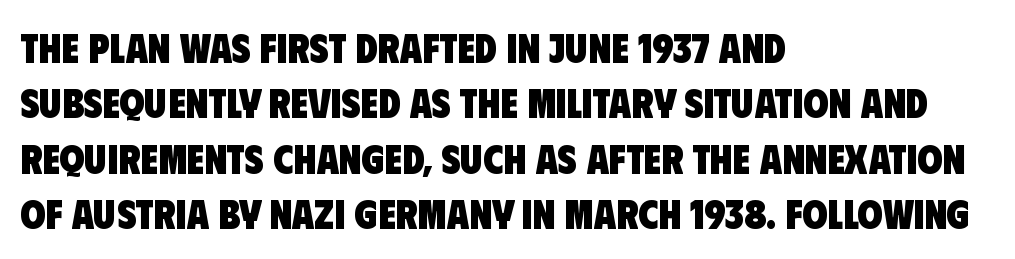
The face used here is proportionally spaced, like ordinary book or web type. This sample uses a sans-serif face. Summary of weight: heavy, a full bold. The gap between lines stays unmarked.
